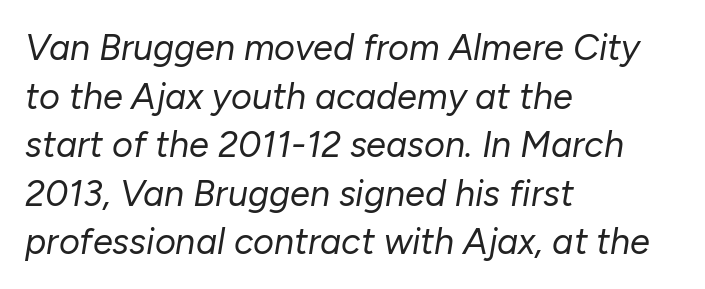
You could not count columns in this text — the font is proportionally spaced. The typesetting does not lean heavy: it is not bold. Default kerning and tracking; the words read as compact shapes. The face used here has a pronounced slope to its letters. Descenders are the only things crossing below the line. Is the block centered? No — it sits flush against the left margin.
